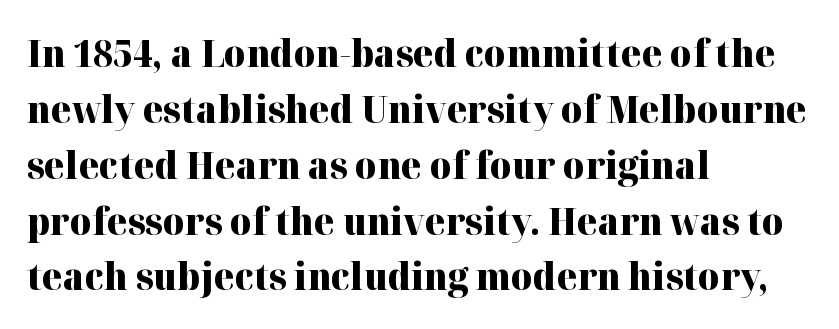
Q: Is the text bold? A: Yes.
Q: Is the text italic (slanted)? A: No, it is upright.
Q: Is the typeface a serif or a sans-serif typeface? A: Serif.
Q: Is the text underlined? A: No.
Q: How is the paragraph aligned? A: Left-aligned.
Q: Is the spacing between letters normal or unusually wide? A: Normal.
Q: Is the spacing between lines tight, normal or loose? A: Normal.
Q: Width (condensed, normal, or wide)? A: Normal.
Q: Stroke contrast? A: High.
Q: x-height? A: Medium.
Q: Monospaced? A: No.
